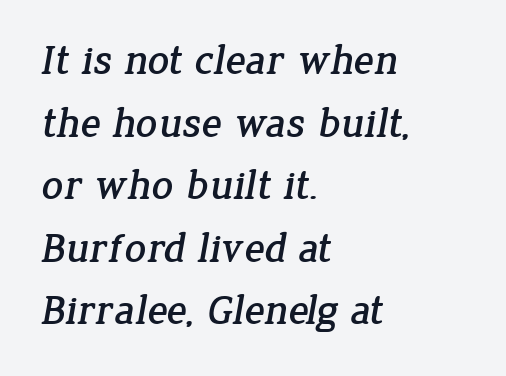
Q: Is the typeface a serif or a sans-serif typeface? A: Serif.
Q: Is the text underlined? A: No.
Q: How is the paragraph aligned? A: Left-aligned.
Q: Is the spacing between letters normal or unusually wide? A: Normal.
Q: Is the spacing between lines tight, normal or loose? A: Normal.
Q: Width (condensed, normal, or wide)? A: Normal.
Q: Stroke contrast? A: Low.
Q: x-height? A: Medium.
Q: Monospaced? A: No.
